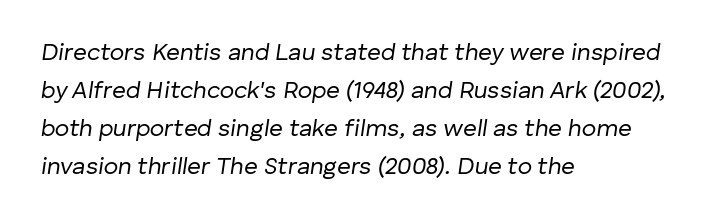
Stem width sits at or under what a default text font uses. The passage shown is not underscored anywhere. Words appear dense and cohesive because spacing is normal. The lines are quadded left.
